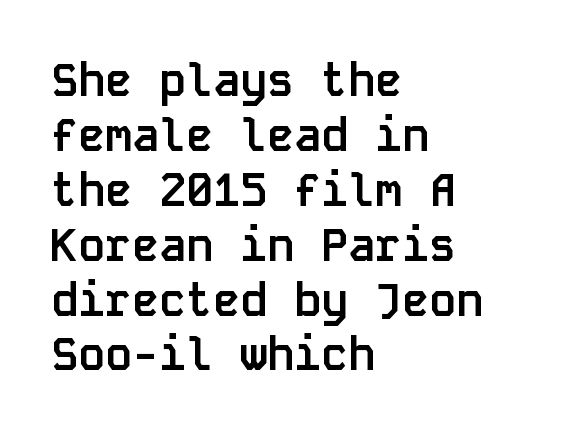
{"serif": "no", "italic": "no", "bold": "yes", "weight": "semibold", "width": "normal", "stroke_contrast": "low", "x_height": "large", "monospaced": "yes", "underline": "no", "align": "left", "line_spacing_ratio": 1.22, "letter_spacing": "normal", "letter_spacing_em": 0.0, "glyph_px": 45}
